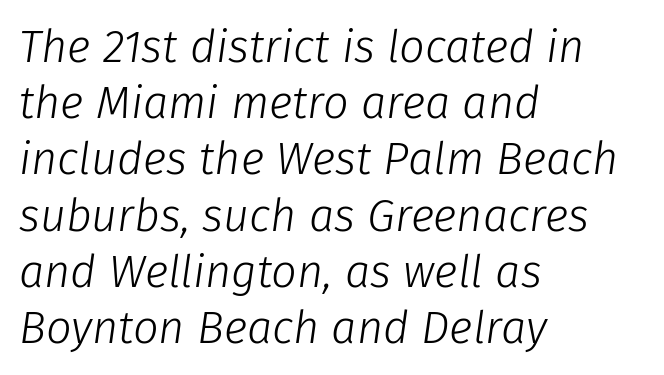
{"italic": "yes", "lean": "right", "slant_degrees": 8, "bold": "no", "weight": "light", "width": "normal", "stroke_contrast": "low", "x_height": "medium", "monospaced": "no", "underline": "no", "align": "left", "line_spacing": "normal", "line_spacing_ratio": 1.25, "letter_spacing": "normal", "letter_spacing_em": 0.0, "glyph_px": 45}
